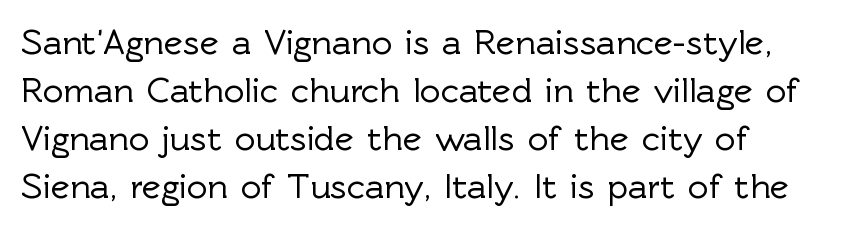
Which margin do the lines hug? The left one — the right edge is uneven. The line texture is even and compact thanks to regular tracking. Unmarked baselines from the first word to the last. Character widths vary here, with narrow letters taking less room than wide ones. The typeface chosen for these lines omits serifs. Rows of type keep a routine distance in the vertical direction.
